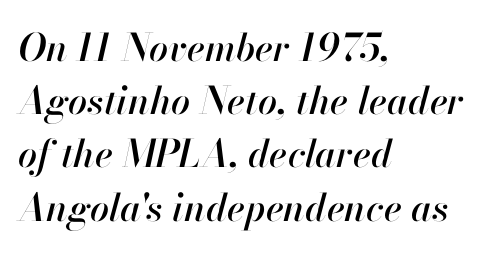
{"italic": "yes", "lean": "right", "slant_degrees": 13, "width": "normal", "stroke_contrast": "high", "x_height": "small", "monospaced": "no", "underline": "no", "align": "left", "line_spacing": "normal", "line_spacing_ratio": 1.4, "letter_spacing": "normal", "letter_spacing_em": 0.0, "glyph_px": 38}
